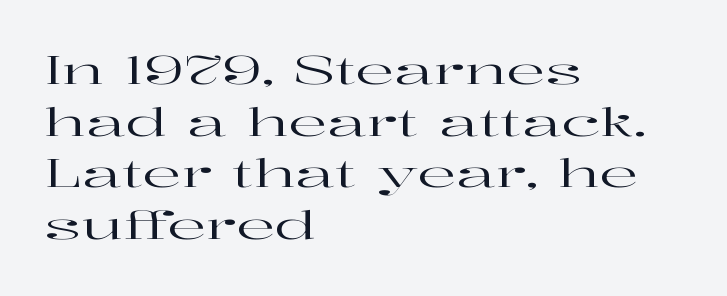
The image shows 38 px wide serif type, upright; set left-aligned, normal line spacing (1.36x), normal letter spacing, not underlined; high stroke contrast and a medium x-height.
